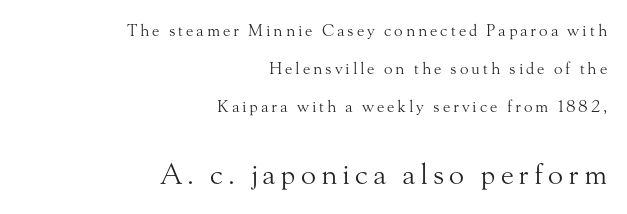
The image shows 28 px light serif type, upright; set right-aligned, loose line spacing (2.37x), not underlined; the second (bottom) block is 1.75x larger; medium stroke contrast and a small x-height.
